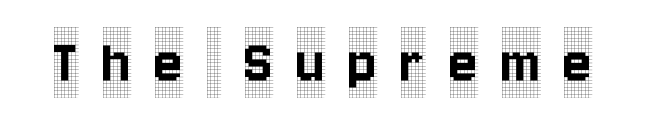
The image shows 66 px condensed serif type, upright; set unusually wide letter spacing (+0.36 em), not underlined; a large x-height.
